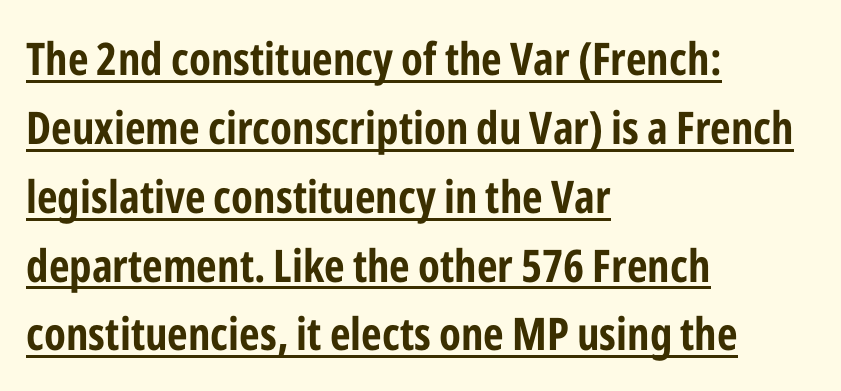
{"serif": "no", "italic": "no", "bold": "yes", "weight": "bold", "width": "condensed", "stroke_contrast": "low", "x_height": "medium", "monospaced": "no", "underline": "yes", "align": "left", "line_spacing": "normal", "line_spacing_ratio": 1.53, "letter_spacing": "normal", "letter_spacing_em": 0.0, "glyph_px": 45}
